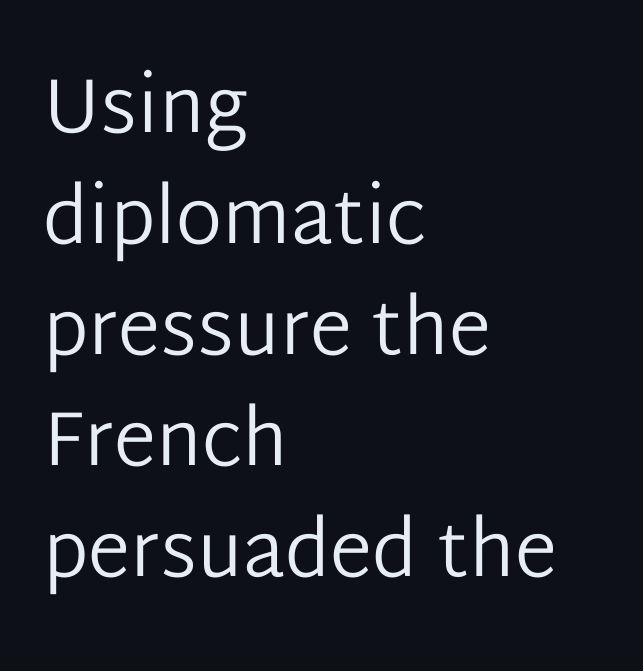
The image shows 77 px regular-weight sans-serif type, upright; set left-aligned, normal line spacing (1.44x), normal letter spacing, not underlined; low stroke contrast and a medium x-height.
